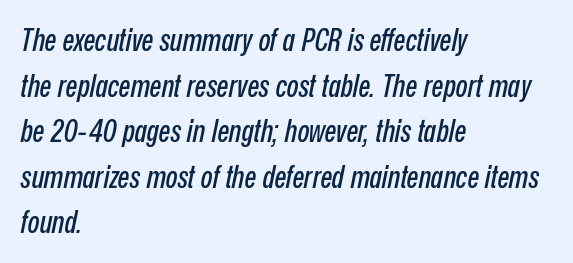
Q: Is the text italic (slanted)? A: Yes, it leans right by about 12 degrees.
Q: Is the text underlined? A: No.
Q: How is the paragraph aligned? A: Left-aligned.
Q: Is the spacing between letters normal or unusually wide? A: Normal.
Q: Is the spacing between lines tight, normal or loose? A: Normal.
Q: Width (condensed, normal, or wide)? A: Condensed.
Q: Stroke contrast? A: Low.
Q: x-height? A: Medium.
Q: Monospaced? A: No.
